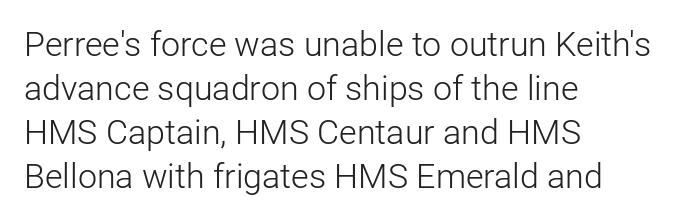
{"serif": "no", "italic": "no", "bold": "no", "weight": "light", "width": "normal", "stroke_contrast": "low", "x_height": "medium", "monospaced": "no", "underline": "no", "align": "left", "line_spacing": "normal", "line_spacing_ratio": 1.29, "letter_spacing": "normal", "letter_spacing_em": 0.0, "glyph_px": 34}
